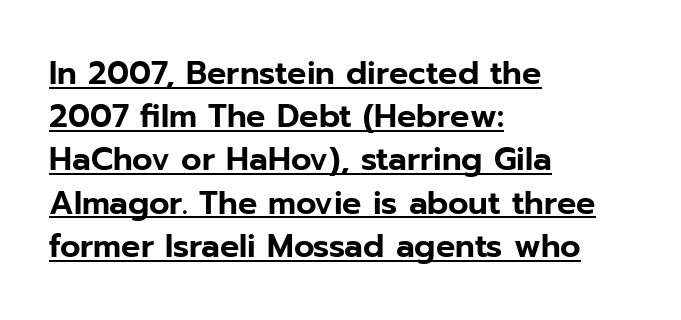
Q: Is the text italic (slanted)? A: No, it is upright.
Q: Is the typeface a serif or a sans-serif typeface? A: Sans-serif.
Q: Is the text underlined? A: Yes.
Q: How is the paragraph aligned? A: Left-aligned.
Q: Is the spacing between letters normal or unusually wide? A: Normal.
Q: Is the spacing between lines tight, normal or loose? A: Normal.
Q: Width (condensed, normal, or wide)? A: Normal.
Q: Stroke contrast? A: Low.
Q: x-height? A: Medium.
Q: Monospaced? A: No.
